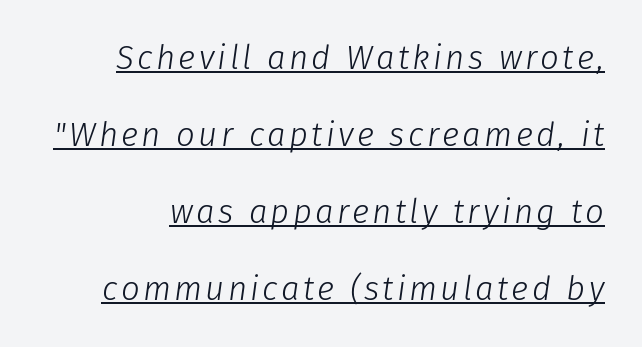
{"italic": "yes", "lean": "right", "slant_degrees": 8, "bold": "no", "weight": "light", "width": "normal", "stroke_contrast": "low", "x_height": "medium", "monospaced": "no", "underline": "yes", "line_spacing": "loose", "line_spacing_ratio": 2.33, "glyph_px": 33}
